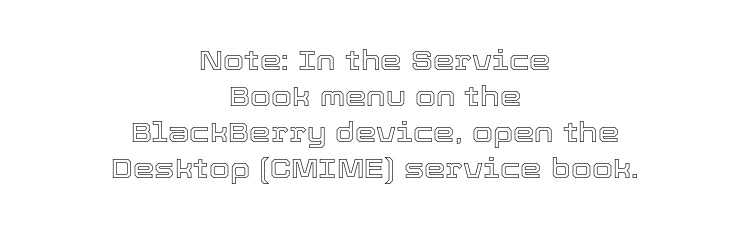
Q: Is the text italic (slanted)? A: No, it is upright.
Q: Is the text underlined? A: No.
Q: How is the paragraph aligned? A: Centered.
Q: Is the spacing between letters normal or unusually wide? A: Normal.
Q: Is the spacing between lines tight, normal or loose? A: Normal.
